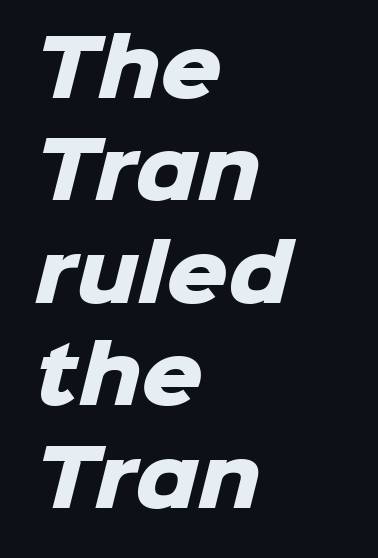
{"serif": "no", "bold": "yes", "weight": "heavy", "width": "normal", "stroke_contrast": "low", "x_height": "medium", "monospaced": "no", "underline": "no", "align": "left", "line_spacing": "normal", "line_spacing_ratio": 1.33, "letter_spacing": "normal", "letter_spacing_em": 0.0, "glyph_px": 77}
